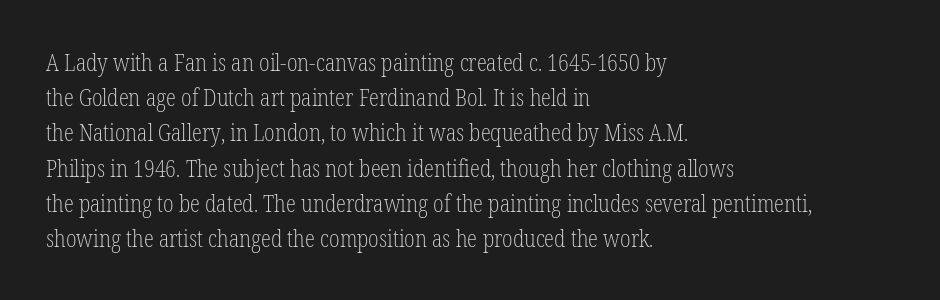
The image shows 23 px text type, upright; set left-aligned, normal line spacing (1.53x), normal letter spacing, not underlined.
